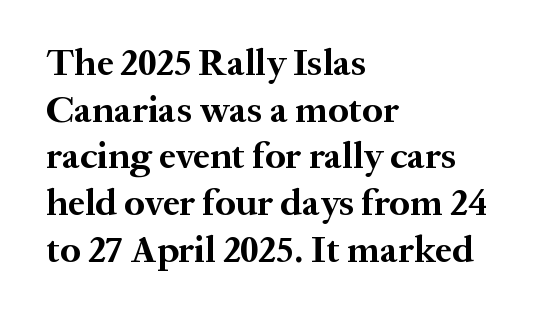
Q: Is the text bold? A: Yes.
Q: Is the text italic (slanted)? A: No, it is upright.
Q: Is the typeface a serif or a sans-serif typeface? A: Serif.
Q: Is the text underlined? A: No.
Q: How is the paragraph aligned? A: Left-aligned.
Q: Is the spacing between letters normal or unusually wide? A: Normal.
Q: Width (condensed, normal, or wide)? A: Normal.
Q: Stroke contrast? A: Medium.
Q: x-height? A: Medium.
Q: Monospaced? A: No.
